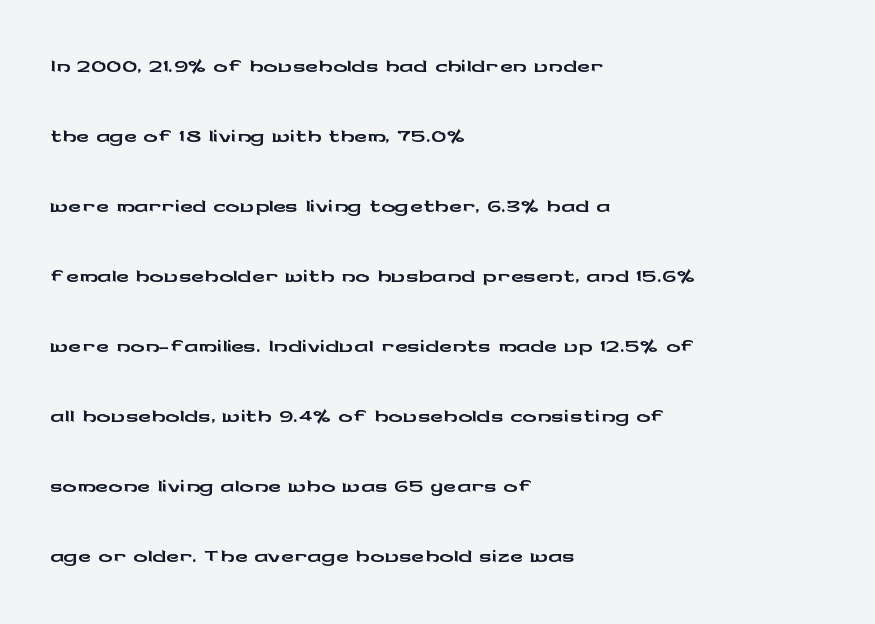
Q: Is the text italic (slanted)? A: No, it is upright.
Q: Is the typeface a serif or a sans-serif typeface? A: Sans-serif.
Q: Is the text underlined? A: No.
Q: How is the paragraph aligned? A: Left-aligned.
Q: Is the spacing between letters normal or unusually wide? A: Normal.
Q: Is the spacing between lines tight, normal or loose? A: Loose.
Q: Width (condensed, normal, or wide)? A: Wide.
Q: Stroke contrast? A: Low.
Q: x-height? A: Medium.
Q: Monospaced? A: No.
